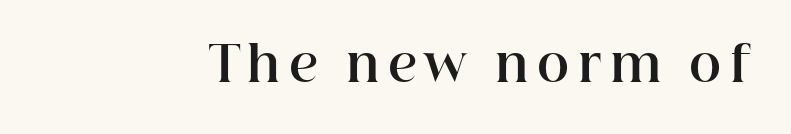
{"serif": "yes", "italic": "no", "bold": "yes", "weight": "bold", "width": "normal", "stroke_contrast": "high", "x_height": "medium", "monospaced": "no", "underline": "no", "glyph_px": 49}
